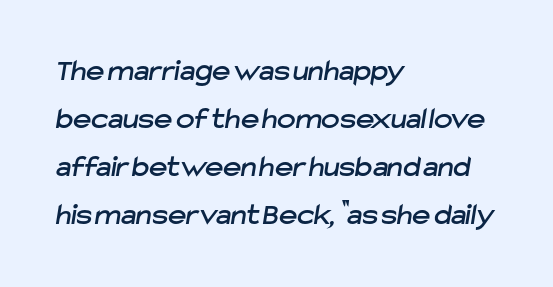
The image shows 31 px sans-serif type; set left-aligned, normal line spacing (1.55x), normal letter spacing, not underlined; low stroke contrast and a medium x-height.
